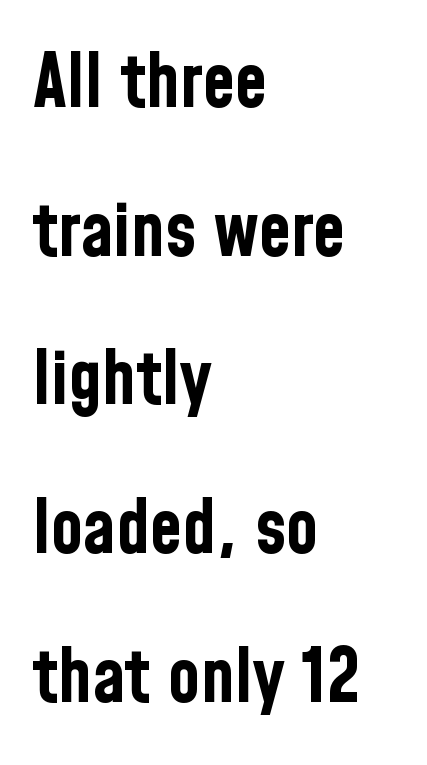
{"serif": "no", "italic": "no", "bold": "yes", "weight": "bold", "width": "condensed", "stroke_contrast": "low", "x_height": "medium", "monospaced": "no", "underline": "no", "align": "left", "line_spacing": "loose", "line_spacing_ratio": 2.01, "letter_spacing": "normal", "letter_spacing_em": 0.0, "glyph_px": 74}
